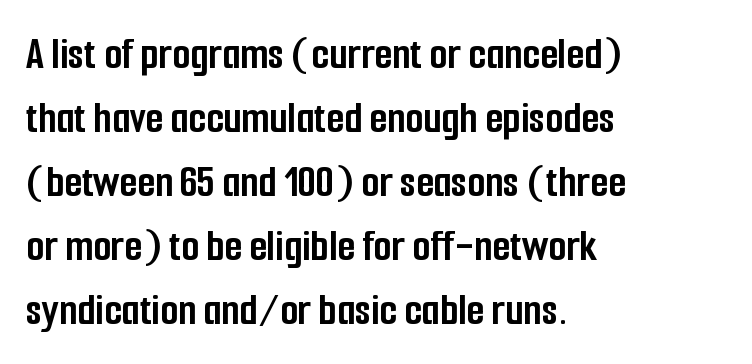
Q: Is the text bold? A: Yes.
Q: Is the text italic (slanted)? A: No, it is upright.
Q: Is the typeface a serif or a sans-serif typeface? A: Sans-serif.
Q: Is the text underlined? A: No.
Q: How is the paragraph aligned? A: Left-aligned.
Q: Is the spacing between letters normal or unusually wide? A: Normal.
Q: Is the spacing between lines tight, normal or loose? A: Normal.
Q: Width (condensed, normal, or wide)? A: Condensed.
Q: Stroke contrast? A: Low.
Q: x-height? A: Medium.
Q: Monospaced? A: No.
